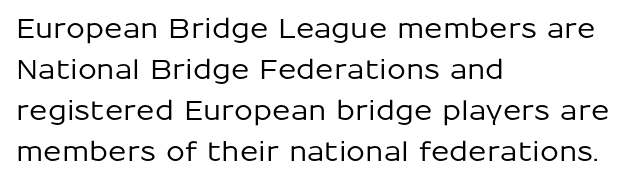
{"italic": "no", "underline": "no", "align": "left", "line_spacing": "normal", "line_spacing_ratio": 1.52, "letter_spacing": "normal", "letter_spacing_em": 0.0, "glyph_px": 27}
